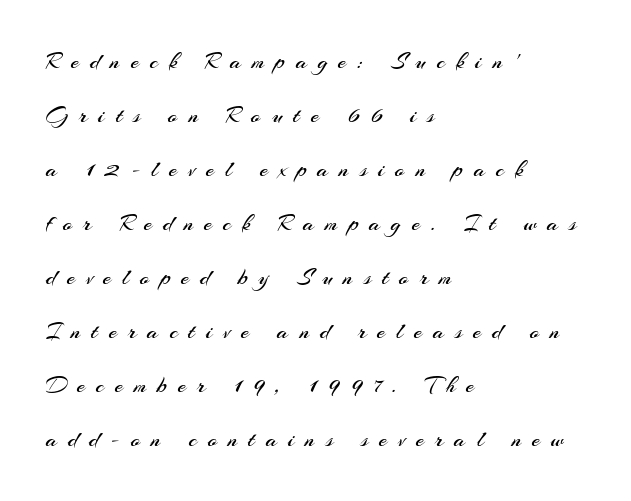
{"bold": "no", "underline": "no", "align": "left", "line_spacing": "loose", "line_spacing_ratio": 2.25, "letter_spacing": "wide", "letter_spacing_em": 0.45, "glyph_px": 24}
